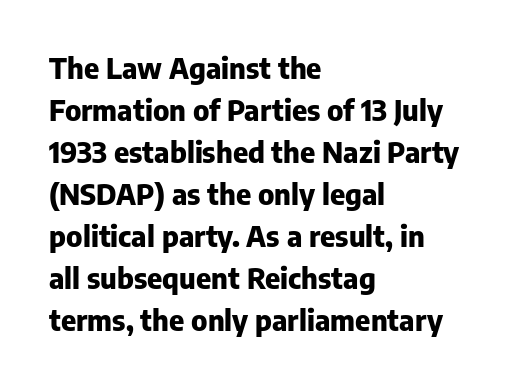
Q: Is the text bold? A: Yes.
Q: Is the text italic (slanted)? A: No, it is upright.
Q: Is the typeface a serif or a sans-serif typeface? A: Sans-serif.
Q: Is the text underlined? A: No.
Q: How is the paragraph aligned? A: Left-aligned.
Q: Is the spacing between letters normal or unusually wide? A: Normal.
Q: Is the spacing between lines tight, normal or loose? A: Normal.
Q: Width (condensed, normal, or wide)? A: Normal.
Q: Stroke contrast? A: Low.
Q: x-height? A: Medium.
Q: Monospaced? A: No.
